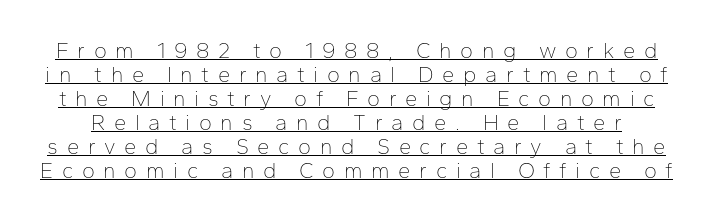
Q: Is the text bold? A: No.
Q: Is the text italic (slanted)? A: No, it is upright.
Q: Is the text underlined? A: Yes.
Q: Is the spacing between letters normal or unusually wide? A: Unusually wide.
Q: Is the spacing between lines tight, normal or loose? A: Tight.
